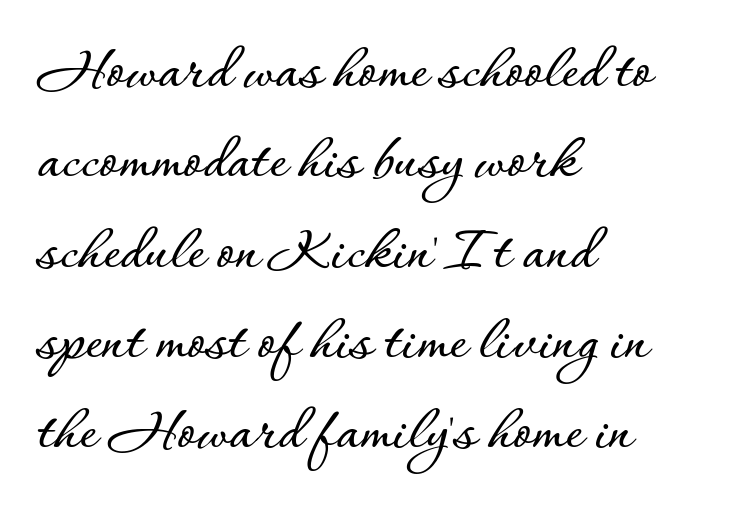
Summary of vertical rhythm: regular, with standard interline spacing. Type without underlining. The ragged edge is on the right, which tells us the setting is flush left. The line texture is even and compact thanks to regular tracking.
